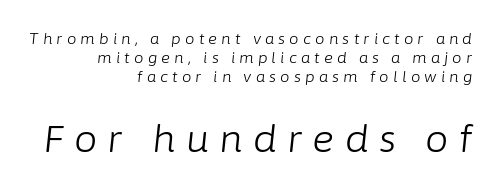
The image shows 37 px light type, italic (leaning right); set right-aligned, normal line spacing (1.28x), unusually wide letter spacing (+0.28 em), not underlined; the second (bottom) block is 2.47x larger; low stroke contrast and a medium x-height.
